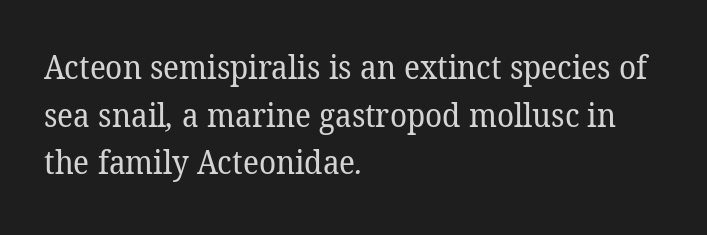
Q: Is the text bold? A: No.
Q: Is the typeface a serif or a sans-serif typeface? A: Serif.
Q: Is the text underlined? A: No.
Q: How is the paragraph aligned? A: Left-aligned.
Q: Is the spacing between letters normal or unusually wide? A: Normal.
Q: Is the spacing between lines tight, normal or loose? A: Normal.
Q: Width (condensed, normal, or wide)? A: Normal.
Q: Stroke contrast? A: Low.
Q: x-height? A: Medium.
Q: Monospaced? A: No.
